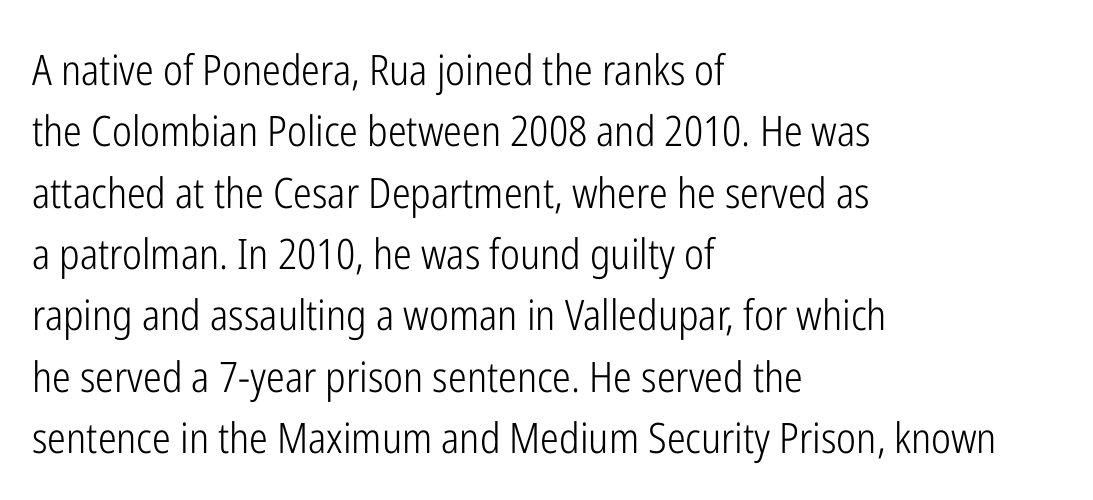
Q: Is the text bold? A: No.
Q: Is the text italic (slanted)? A: No, it is upright.
Q: Is the typeface a serif or a sans-serif typeface? A: Sans-serif.
Q: Is the text underlined? A: No.
Q: How is the paragraph aligned? A: Left-aligned.
Q: Is the spacing between letters normal or unusually wide? A: Normal.
Q: Is the spacing between lines tight, normal or loose? A: Normal.
Q: Width (condensed, normal, or wide)? A: Condensed.
Q: Stroke contrast? A: Low.
Q: x-height? A: Medium.
Q: Monospaced? A: No.
